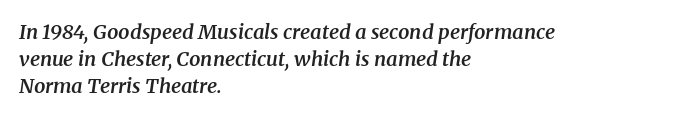
The image shows 20 px text type, italic (leaning right); set left-aligned, normal line spacing (1.36x), normal letter spacing, not underlined.
